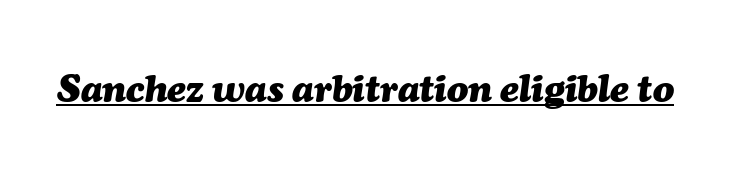
In terms of posture, this sample is oblique. The characters look thick and weighty, a clear bold. This sample has the flowing, uneven cadence of proportional lettering. Notice how a bar underscores the lettering throughout. How are the letters spaced? Ordinarily, with no added tracking.
